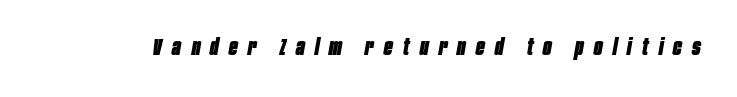
The image shows 23 px bold type, italic (leaning right); set unusually wide letter spacing (+0.45 em), not underlined.
